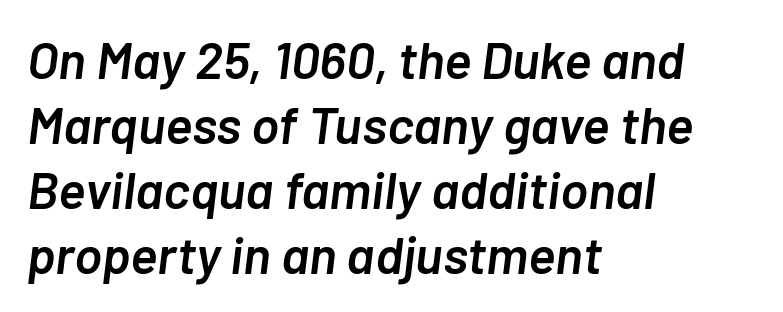
The space beneath each line is pristine and unruled. Line starts are locked; line ends wander. The letters are slanted; this is an italic face. These lines keep a tight, regular rhythm from letter to letter. What weight is shown? A semibold, between regular and bold.
